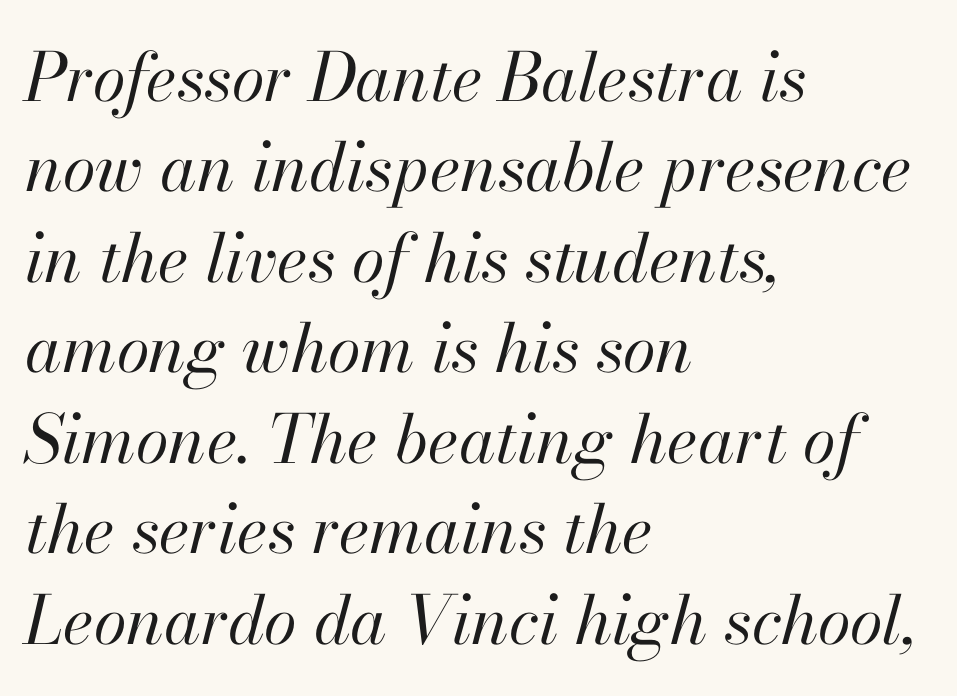
The image shows 67 px regular-weight type, italic (leaning right); set left-aligned, normal line spacing (1.35x), normal letter spacing, not underlined; high stroke contrast and a small x-height.
